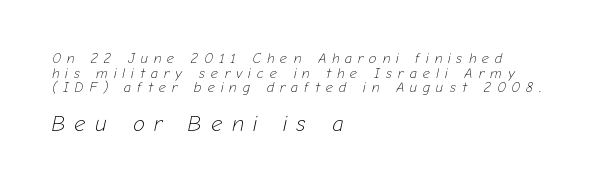
Q: Is the text bold? A: No.
Q: Is the text italic (slanted)? A: Yes, it leans right by about 12 degrees.
Q: Is the text underlined? A: No.
Q: How is the paragraph aligned? A: Left-aligned.
Q: Is the spacing between letters normal or unusually wide? A: Unusually wide.
Q: Is the spacing between lines tight, normal or loose? A: Tight.
Q: Which block of text is set in a larger size, the first (top) or the second (bottom)? A: The second (bottom) one.
